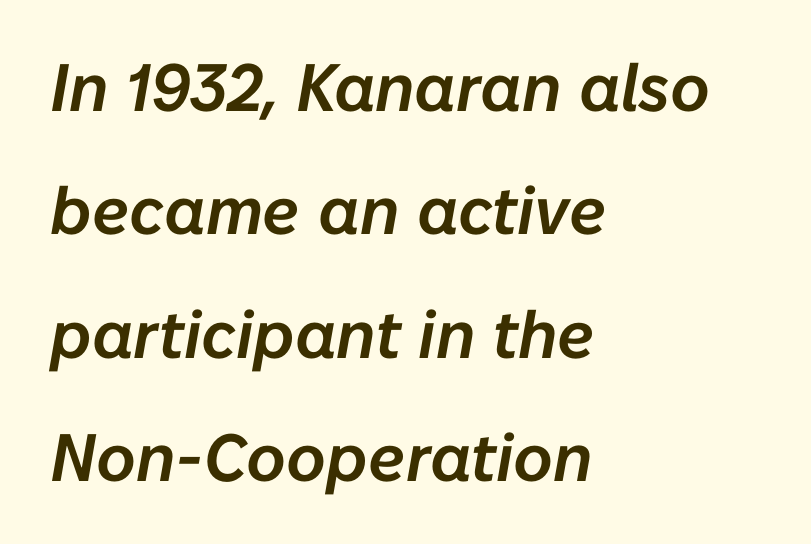
{"italic": "yes", "lean": "right", "slant_degrees": 10, "width": "normal", "stroke_contrast": "low", "x_height": "medium", "monospaced": "no", "underline": "no", "align": "left", "line_spacing_ratio": 1.84, "letter_spacing": "normal", "letter_spacing_em": 0.0, "glyph_px": 67}
